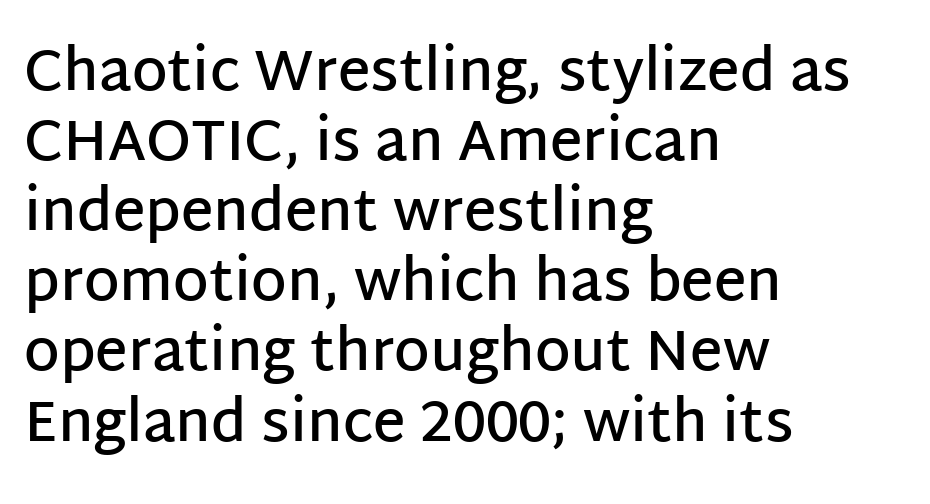
{"serif": "no", "italic": "no", "bold": "semi", "weight": "semibold", "width": "normal", "stroke_contrast": "low", "x_height": "large", "monospaced": "no", "underline": "no", "align": "left", "line_spacing_ratio": 1.23, "letter_spacing": "normal", "letter_spacing_em": 0.0, "glyph_px": 57}
